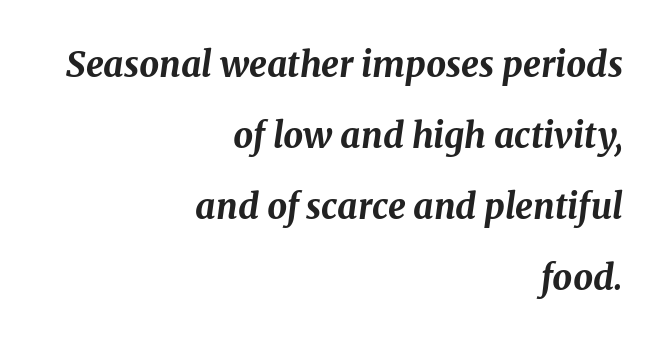
Casual observation: everything's shoved over to the right. Quick note: interline space is abundant. Observe the lean: these are italic letterforms. Here the glyphs are tracked normally, forming tight word shapes. A dark, heavy texture on the line: the type is bold. Each letter keeps its own natural width here, so spacing adapts to shape.
